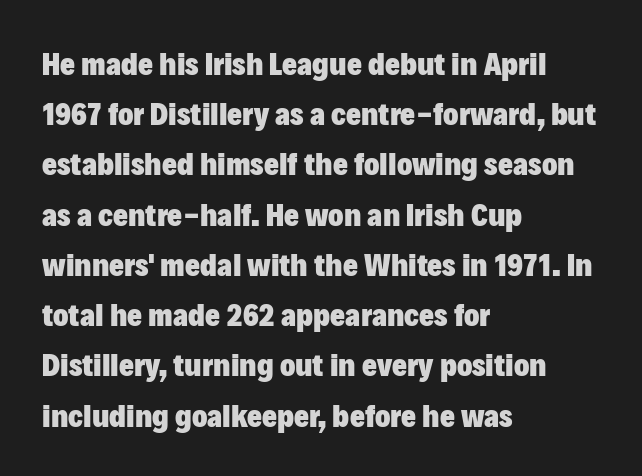
{"serif": "no", "italic": "no", "bold": "yes", "weight": "heavy", "width": "normal", "stroke_contrast": "low", "x_height": "medium", "monospaced": "no", "underline": "no", "align": "left", "line_spacing": "normal", "line_spacing_ratio": 1.57, "letter_spacing": "normal", "letter_spacing_em": 0.0, "glyph_px": 32}
